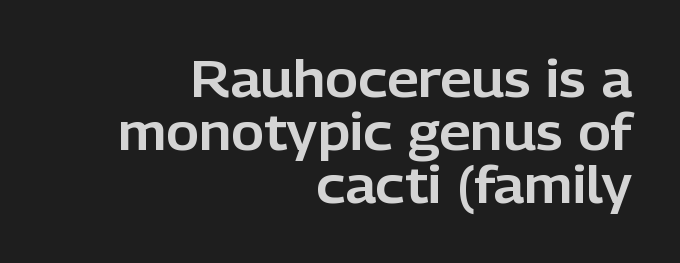
The image shows 50 px sans-serif type, upright; set right-aligned, tight line spacing (1.06x), normal letter spacing, not underlined; low stroke contrast and a medium x-height.
